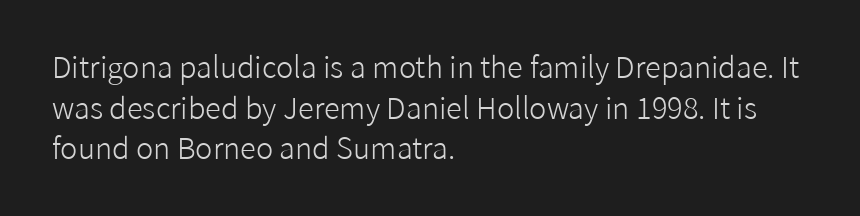
The image shows 29 px light sans-serif type, upright; set left-aligned, normal line spacing (1.4x), normal letter spacing, not underlined; low stroke contrast and a medium x-height.
